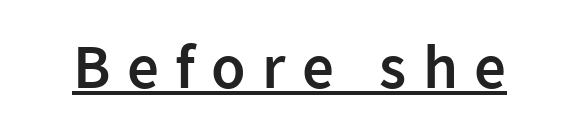
The image shows 63 px semibold sans-serif type, upright; set unusually wide letter spacing (+0.26 em), underlined; low stroke contrast and a medium x-height.
